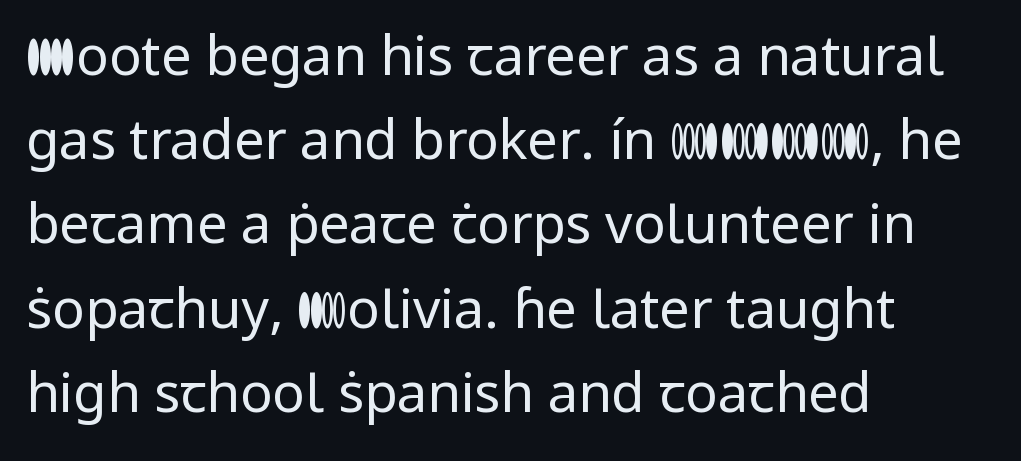
Q: Is the text bold? A: No.
Q: Is the text italic (slanted)? A: No, it is upright.
Q: Is the typeface a serif or a sans-serif typeface? A: Sans-serif.
Q: Is the text underlined? A: No.
Q: How is the paragraph aligned? A: Left-aligned.
Q: Is the spacing between letters normal or unusually wide? A: Normal.
Q: Is the spacing between lines tight, normal or loose? A: Normal.
Q: Width (condensed, normal, or wide)? A: Normal.
Q: Stroke contrast? A: Low.
Q: x-height? A: Medium.
Q: Monospaced? A: No.
